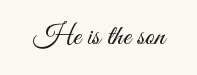
{"serif": "no", "bold": "no", "weight": "light", "width": "condensed", "stroke_contrast": "medium", "x_height": "small", "monospaced": "no", "underline": "no", "letter_spacing": "normal", "letter_spacing_em": 0.0, "glyph_px": 29}
